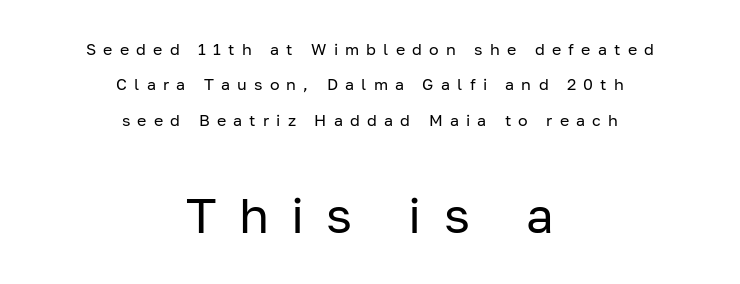
Q: Is the text bold? A: No.
Q: Is the text italic (slanted)? A: No, it is upright.
Q: Is the typeface a serif or a sans-serif typeface? A: Sans-serif.
Q: Is the text underlined? A: No.
Q: How is the paragraph aligned? A: Centered.
Q: Is the spacing between letters normal or unusually wide? A: Unusually wide.
Q: Is the spacing between lines tight, normal or loose? A: Loose.
Q: Which block of text is set in a larger size, the first (top) or the second (bottom)? A: The second (bottom) one.
Q: Width (condensed, normal, or wide)? A: Normal.
Q: Stroke contrast? A: Low.
Q: x-height? A: Medium.
Q: Monospaced? A: No.
